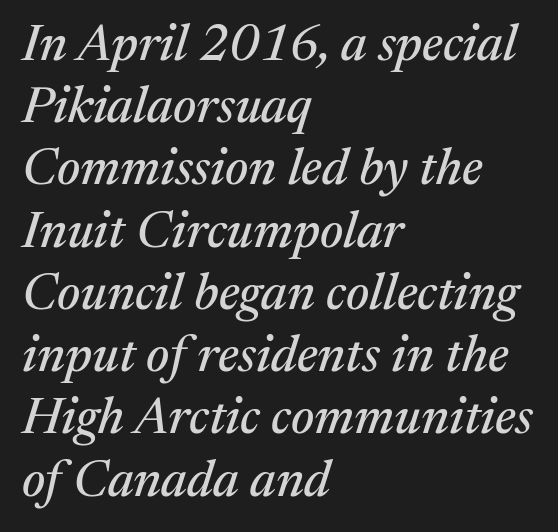
Spacing between characters is what you'd get straight out of the box. Here the designer chose a conventional face with non-uniform glyph widths. The passage shown is not underscored anywhere. The face used here has a pronounced slope to its letters. Where is the straight margin? On the left. Type style note: has serifs.
